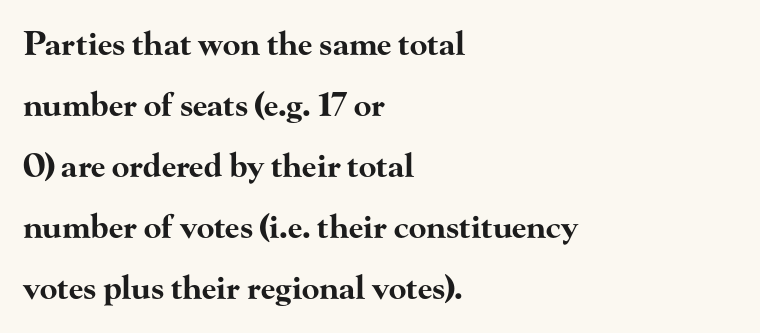
Airy leading. No extra tracking has been applied to these lines. Students, this is bold: see how much ink each stroke carries. Proportional: the letters do not fall into vertical columns. Each row of text sits above clean, open space.
